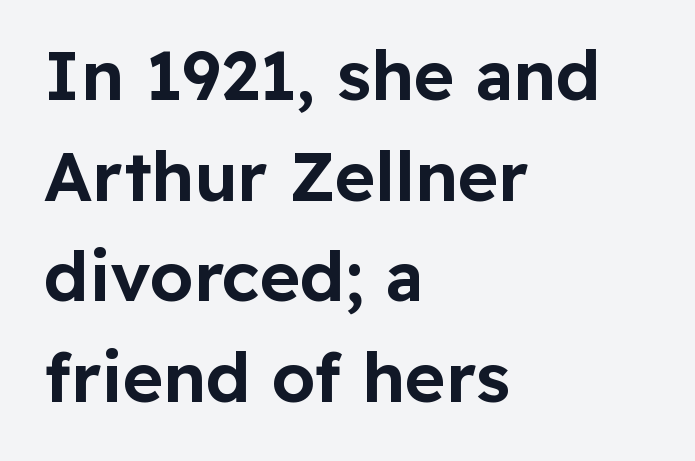
What kind of face is this? One without serifs — a sans. No italicization has been applied; the sample stays upright. A typesetter would call this proportional, since set widths differ per character. Default kerning and tracking; the words read as compact shapes. Regular leading.
